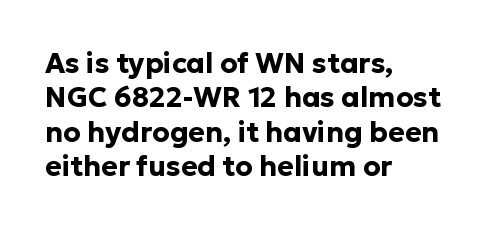
Q: Is the text bold? A: Yes.
Q: Is the text italic (slanted)? A: No, it is upright.
Q: Is the typeface a serif or a sans-serif typeface? A: Sans-serif.
Q: Is the text underlined? A: No.
Q: How is the paragraph aligned? A: Left-aligned.
Q: Is the spacing between letters normal or unusually wide? A: Normal.
Q: Width (condensed, normal, or wide)? A: Normal.
Q: Stroke contrast? A: Low.
Q: x-height? A: Medium.
Q: Monospaced? A: No.
